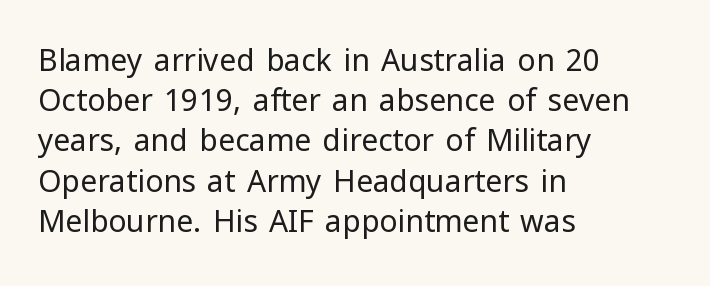
Q: Is the text bold? A: No.
Q: Is the text italic (slanted)? A: No, it is upright.
Q: Is the typeface a serif or a sans-serif typeface? A: Sans-serif.
Q: Is the text underlined? A: No.
Q: How is the paragraph aligned? A: Left-aligned.
Q: Is the spacing between letters normal or unusually wide? A: Normal.
Q: Is the spacing between lines tight, normal or loose? A: Normal.
Q: Width (condensed, normal, or wide)? A: Normal.
Q: Stroke contrast? A: Low.
Q: x-height? A: Medium.
Q: Monospaced? A: No.
